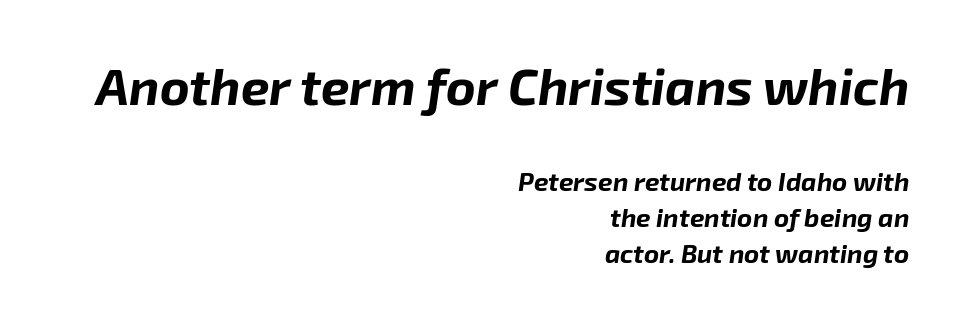
Q: Is the text bold? A: Yes.
Q: Is the text italic (slanted)? A: Yes, it leans right by about 8 degrees.
Q: Is the text underlined? A: No.
Q: How is the paragraph aligned? A: Right-aligned.
Q: Is the spacing between letters normal or unusually wide? A: Normal.
Q: Is the spacing between lines tight, normal or loose? A: Normal.
Q: Which block of text is set in a larger size, the first (top) or the second (bottom)? A: The first (top) one.
Q: Width (condensed, normal, or wide)? A: Normal.
Q: Stroke contrast? A: Low.
Q: x-height? A: Medium.
Q: Monospaced? A: No.
